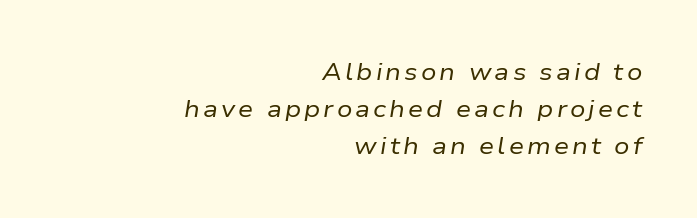
The image shows 24 px text type, italic (leaning right); set right-aligned, normal line spacing (1.54x), not underlined.
